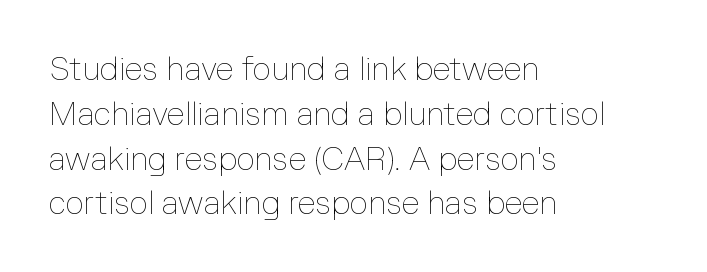
Q: Is the text bold? A: No.
Q: Is the text italic (slanted)? A: No, it is upright.
Q: Is the text underlined? A: No.
Q: How is the paragraph aligned? A: Left-aligned.
Q: Is the spacing between letters normal or unusually wide? A: Normal.
Q: Is the spacing between lines tight, normal or loose? A: Normal.
Q: Width (condensed, normal, or wide)? A: Normal.
Q: Stroke contrast? A: Low.
Q: x-height? A: Medium.
Q: Monospaced? A: No.
